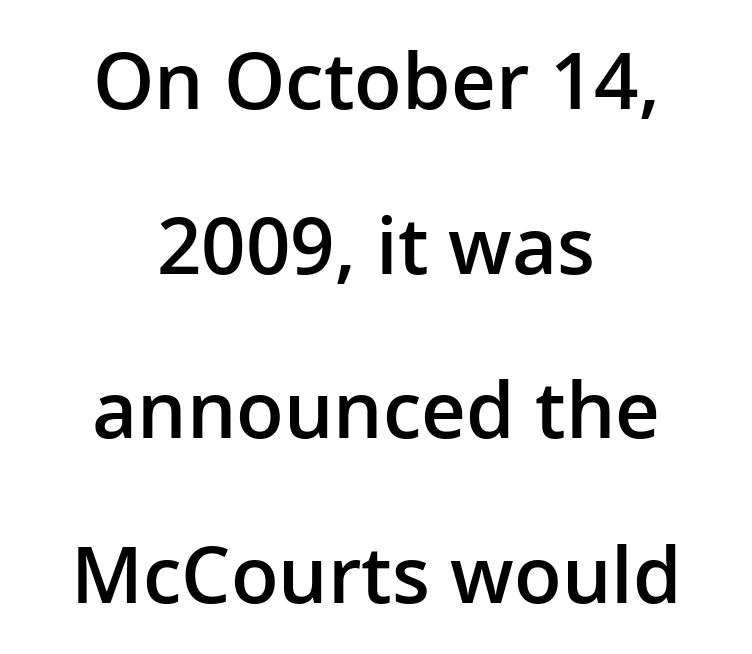
The image shows 78 px semibold sans-serif type, upright; set centered, loose line spacing (2.11x), normal letter spacing, not underlined; low stroke contrast and a medium x-height.
